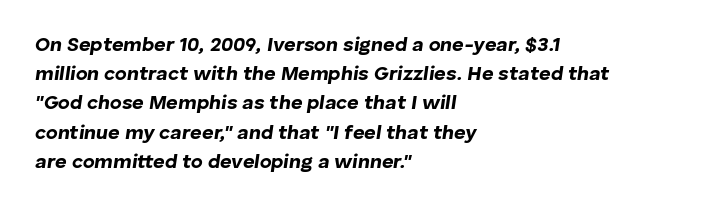
{"italic": "yes", "lean": "right", "slant_degrees": 8, "bold": "yes", "underline": "no", "align": "left", "line_spacing": "normal", "line_spacing_ratio": 1.46, "letter_spacing": "normal", "letter_spacing_em": 0.0, "glyph_px": 20}
